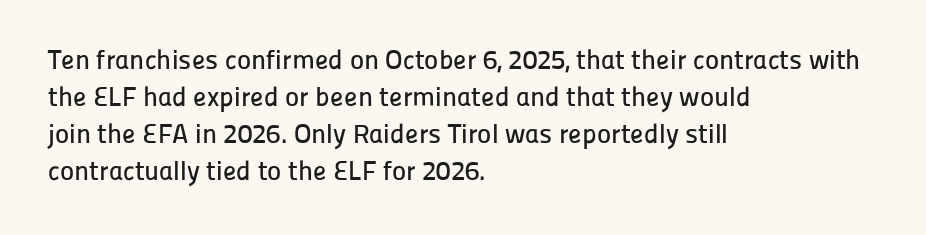
The image shows 27 px text type, upright; set left-aligned, normal line spacing (1.37x), normal letter spacing, not underlined.
